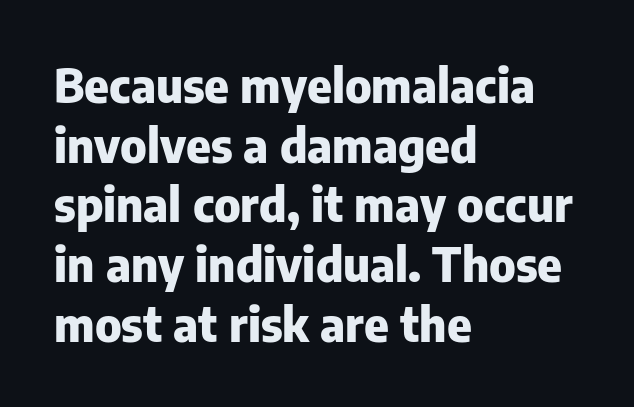
Thick stems and heavy bowls — unmistakably bold. Each letter keeps its own natural width here, so spacing adapts to shape. Successive baselines arrive at the customary interval. Type without underlining. Rendered with straight, roman letterforms. Is this a sans? Yes — the strokes have no serifs.
